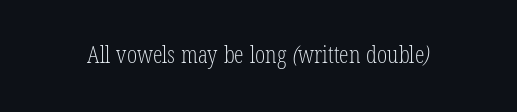
Rule under the text: the space is simply empty. What stands out about the letter spacing? Nothing — it is the standard amount. Think standard paragraph weight, or any step lighter than that.
